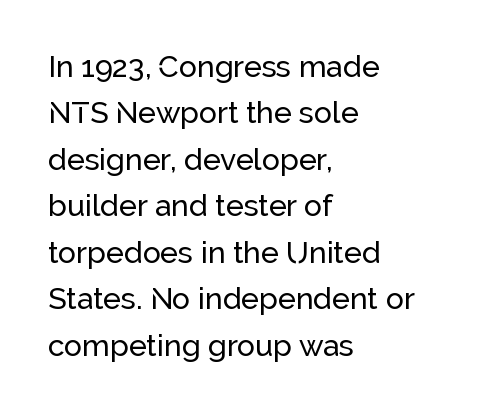
Q: Is the text italic (slanted)? A: No, it is upright.
Q: Is the typeface a serif or a sans-serif typeface? A: Sans-serif.
Q: Is the text underlined? A: No.
Q: How is the paragraph aligned? A: Left-aligned.
Q: Is the spacing between letters normal or unusually wide? A: Normal.
Q: Is the spacing between lines tight, normal or loose? A: Normal.
Q: Width (condensed, normal, or wide)? A: Normal.
Q: Stroke contrast? A: Low.
Q: x-height? A: Medium.
Q: Monospaced? A: No.
